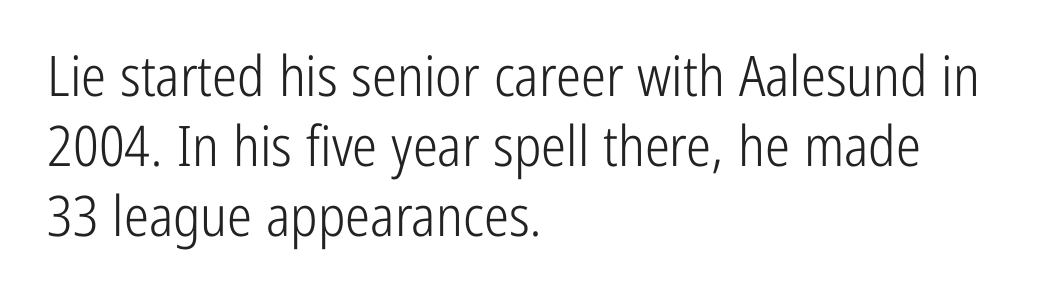
Q: Is the text bold? A: No.
Q: Is the text italic (slanted)? A: No, it is upright.
Q: Is the typeface a serif or a sans-serif typeface? A: Sans-serif.
Q: Is the text underlined? A: No.
Q: How is the paragraph aligned? A: Left-aligned.
Q: Is the spacing between letters normal or unusually wide? A: Normal.
Q: Is the spacing between lines tight, normal or loose? A: Normal.
Q: Width (condensed, normal, or wide)? A: Condensed.
Q: Stroke contrast? A: Low.
Q: x-height? A: Medium.
Q: Monospaced? A: No.
